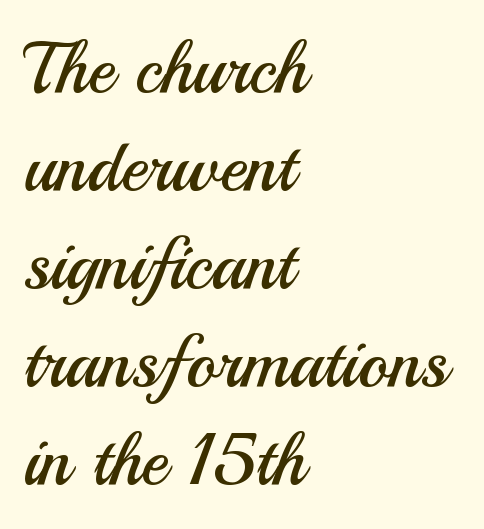
{"serif": "no", "bold": "no", "weight": "regular", "width": "normal", "stroke_contrast": "medium", "x_height": "small", "monospaced": "no", "underline": "no", "align": "left", "line_spacing": "normal", "line_spacing_ratio": 1.36, "letter_spacing": "normal", "letter_spacing_em": 0.0, "glyph_px": 72}
